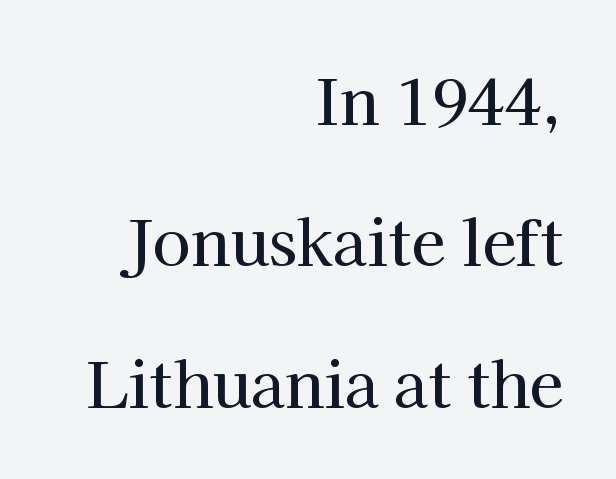
The image shows 62 px serif type, upright; set right-aligned, loose line spacing (2.28x), normal letter spacing, not underlined; high stroke contrast and a medium x-height.
